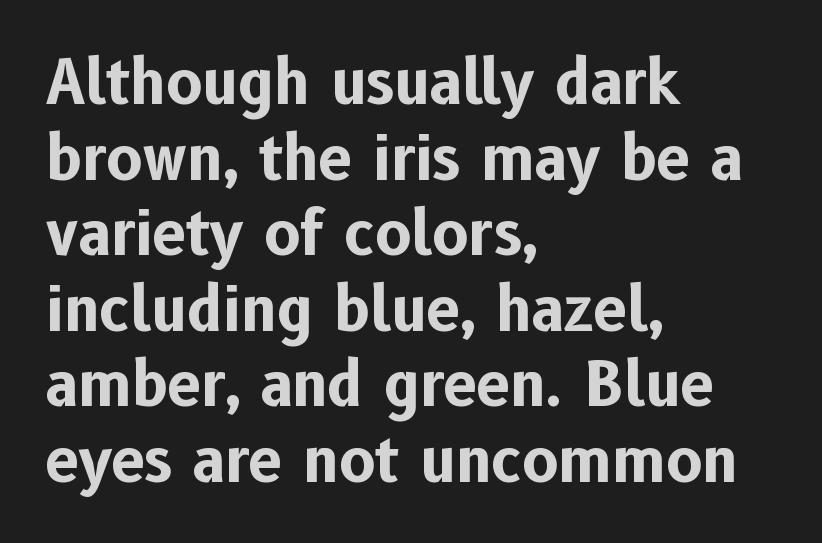
The space directly below the letters is spotless. Notice how descenders clear the ascenders below comfortably — that's standard leading. Caption: standard tracking, unaltered. Thick stems and heavy bowls — unmistakably bold. The face used here is proportionally spaced, like ordinary book or web type.
